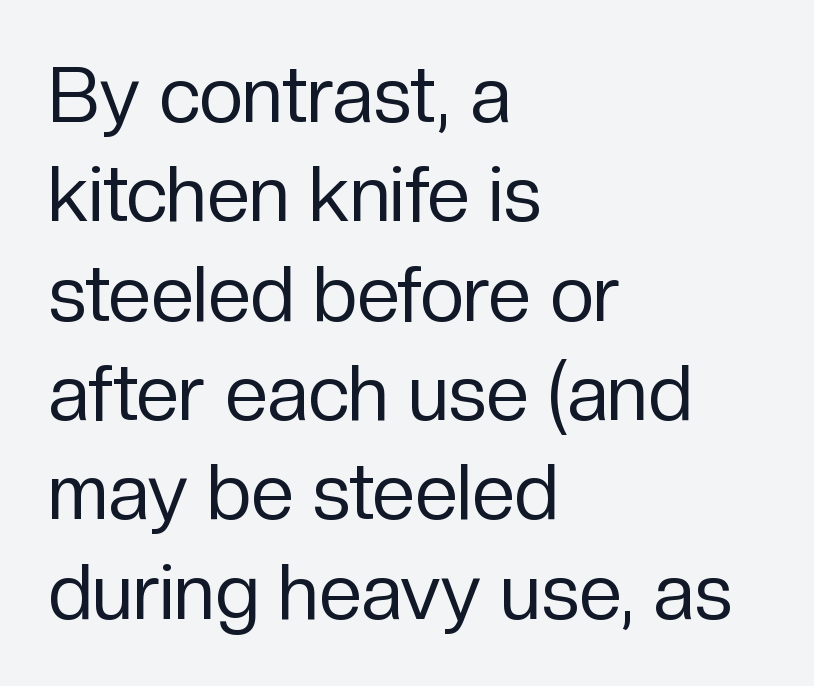
Q: Is the text bold? A: No.
Q: Is the text italic (slanted)? A: No, it is upright.
Q: Is the typeface a serif or a sans-serif typeface? A: Sans-serif.
Q: Is the text underlined? A: No.
Q: How is the paragraph aligned? A: Left-aligned.
Q: Is the spacing between letters normal or unusually wide? A: Normal.
Q: Is the spacing between lines tight, normal or loose? A: Normal.
Q: Width (condensed, normal, or wide)? A: Normal.
Q: Stroke contrast? A: Low.
Q: x-height? A: Medium.
Q: Monospaced? A: No.
